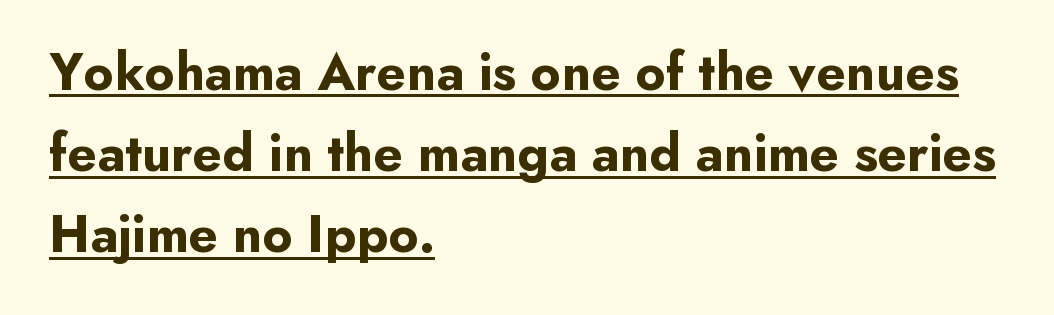
The image shows 53 px bold sans-serif type, upright; set left-aligned, normal line spacing (1.53x), normal letter spacing, underlined; low stroke contrast and a small x-height.
